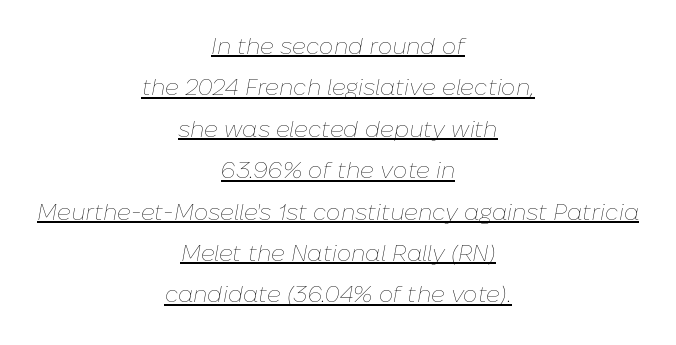
This rendering leaves character spacing at its baseline value. Letters have the restrained weight of plain body copy at most. The rendering uses the underline text-decoration. The lines are quadded center.
